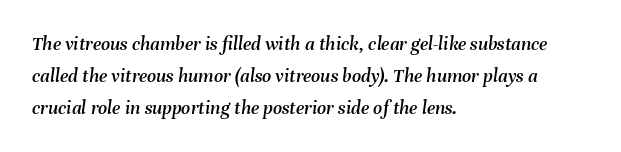
{"italic": "yes", "lean": "right", "slant_degrees": 8, "underline": "no", "align": "left", "line_spacing": "normal", "line_spacing_ratio": 1.59, "letter_spacing": "normal", "letter_spacing_em": 0.0, "glyph_px": 20}
